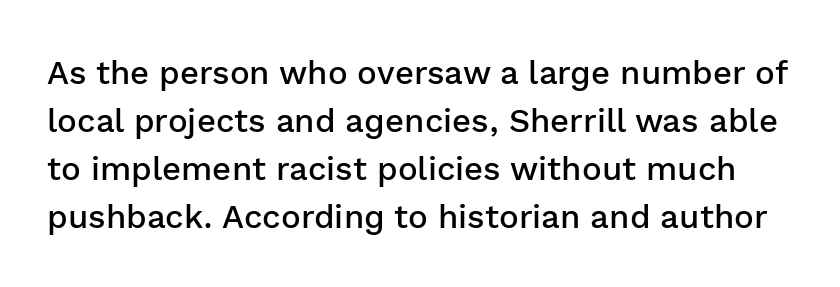
Plain, unruled lines of type. Check where the strokes stop: nothing finishes them off — pure sans. Does the leading feel generous? No, just average. Moderately thickened strokes mark this as semibold type. Proportional: the letters do not fall into vertical columns.
